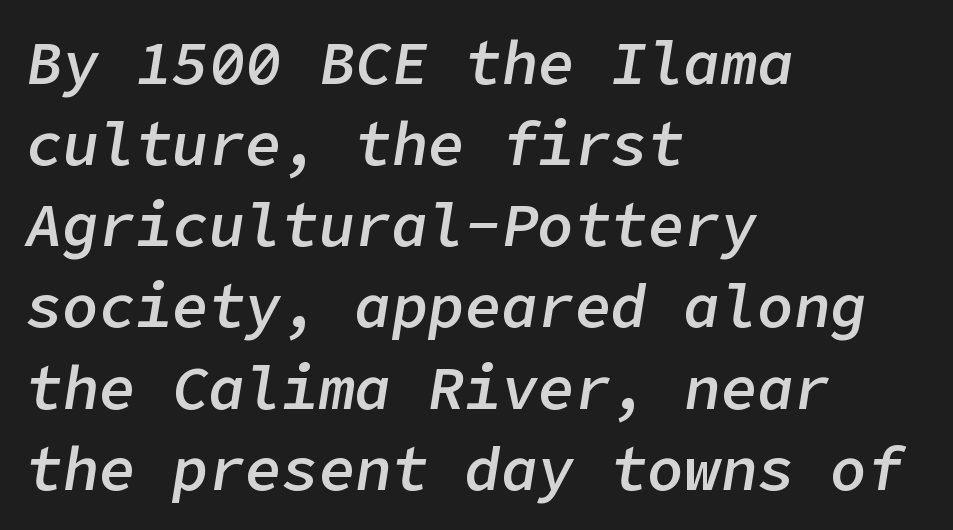
The image shows 61 px semibold type, italic (leaning right); set left-aligned, normal line spacing (1.33x), normal letter spacing, not underlined; low stroke contrast and a medium x-height.
